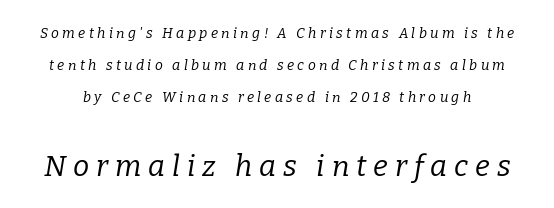
The horizontal fit of the characters is loose and conspicuously gappy. A great deal of white space separates one row of letters from the next. The letters look calm and open, with moderate or lighter stems. Yep, those are serifs on the letters.
